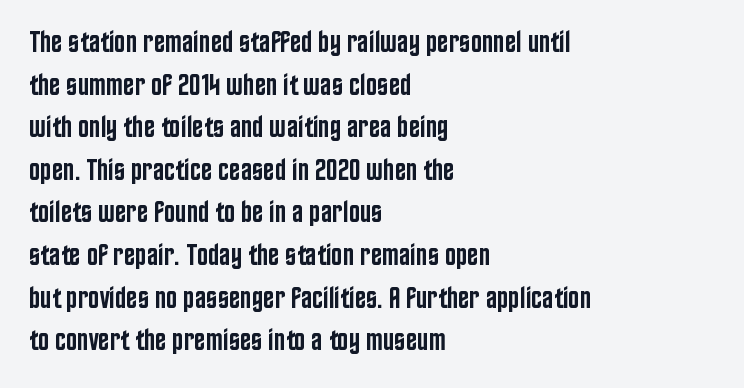
The image shows 30 px semibold, condensed sans-serif type, upright; set left-aligned, normal line spacing (1.42x), normal letter spacing, not underlined; low stroke contrast and a large x-height.
